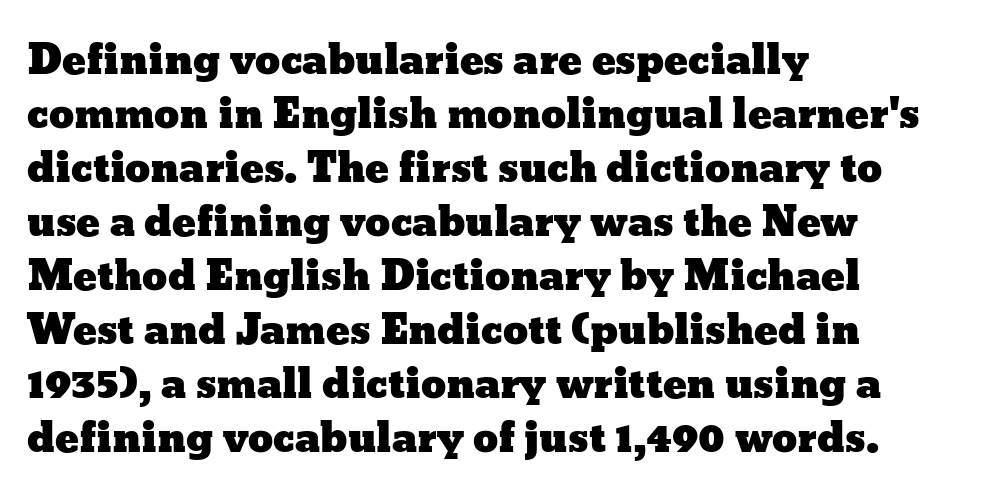
The baseline area is clear. Each letter keeps its own natural width here, so spacing adapts to shape. The typography opts for an upright posture over an oblique one. Which margin do the lines hug? The left one — the right edge is uneven.
